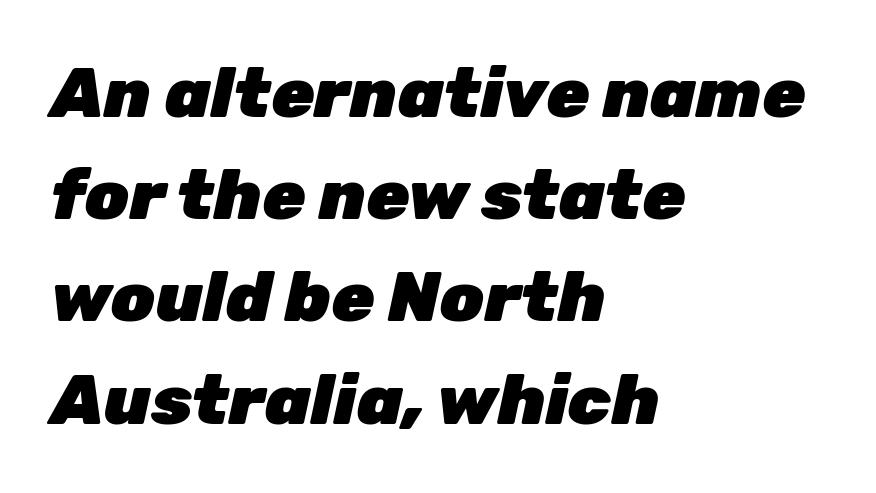
Baseline-to-baseline distance is the conventional proportion of letter height. The typesetting leans heavy: a genuine bold. The string is rendered with underlining switched off. Caption: multi-line text, flush left, ragged right. Is the type slanted? Yes — the strokes lean at a clear angle. The face used here is rendered with its standard letterfit.
